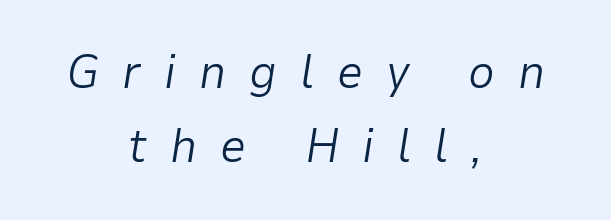
The image shows 47 px light type, italic (leaning right); set centered, normal line spacing (1.58x), unusually wide letter spacing (+0.49 em), not underlined; low stroke contrast and a medium x-height.
